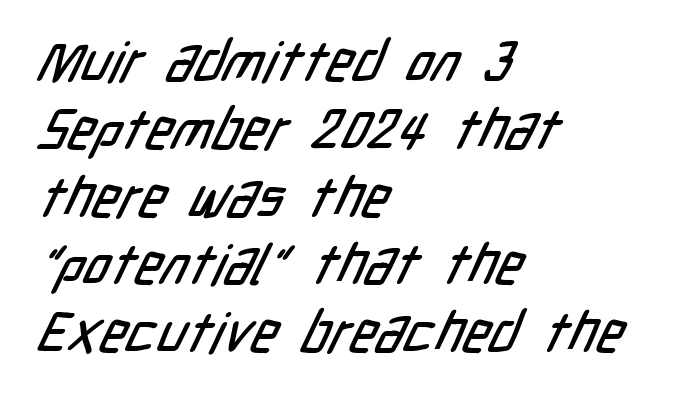
{"serif": "no", "width": "condensed", "stroke_contrast": "low", "x_height": "medium", "monospaced": "no", "underline": "no", "align": "left", "line_spacing_ratio": 1.21, "letter_spacing": "normal", "letter_spacing_em": 0.0, "glyph_px": 56}
